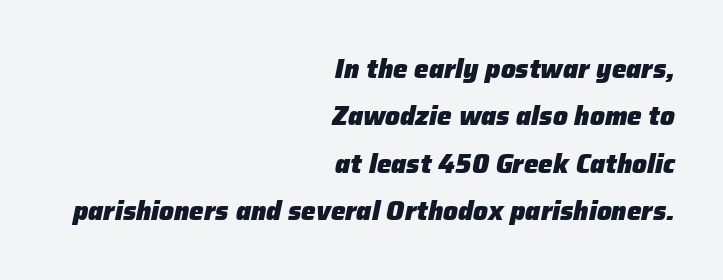
{"italic": "yes", "lean": "right", "slant_degrees": 12, "bold": "yes", "underline": "no", "align": "right", "line_spacing_ratio": 1.82, "letter_spacing": "normal", "letter_spacing_em": 0.0, "glyph_px": 26}
